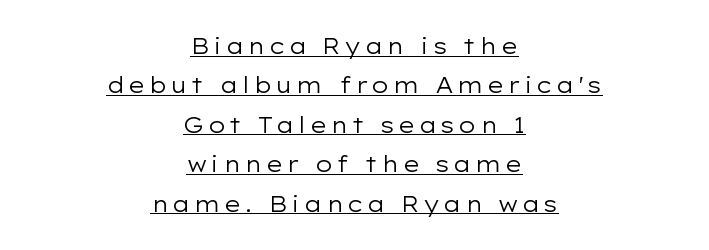
Q: Is the text bold? A: No.
Q: Is the text italic (slanted)? A: No, it is upright.
Q: Is the text underlined? A: Yes.
Q: How is the paragraph aligned? A: Centered.
